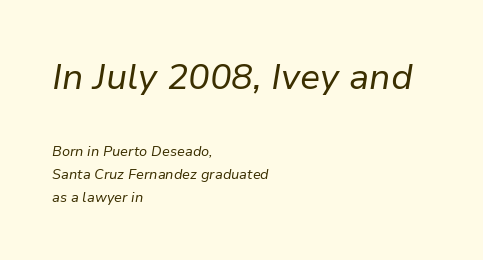
The image shows 36 px regular-weight type, italic (leaning right); set left-aligned, normal line spacing (1.66x), normal letter spacing, not underlined; the first (top) block is 2.57x larger; low stroke contrast and a medium x-height.
